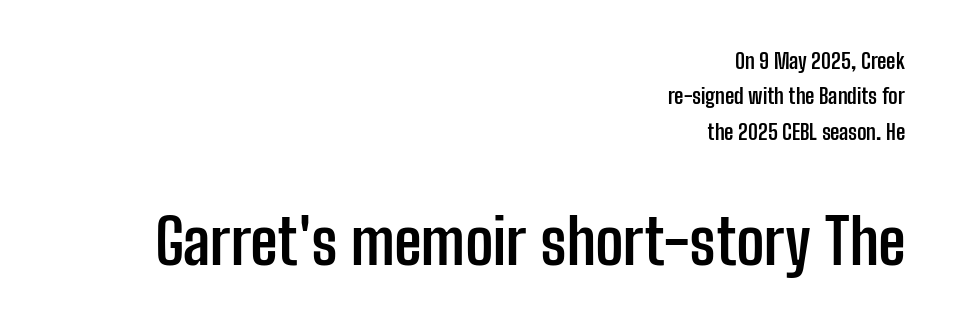
Q: Is the text bold? A: Yes.
Q: Is the text italic (slanted)? A: No, it is upright.
Q: Is the typeface a serif or a sans-serif typeface? A: Sans-serif.
Q: Is the text underlined? A: No.
Q: How is the paragraph aligned? A: Right-aligned.
Q: Is the spacing between letters normal or unusually wide? A: Normal.
Q: Is the spacing between lines tight, normal or loose? A: Normal.
Q: Which block of text is set in a larger size, the first (top) or the second (bottom)? A: The second (bottom) one.
Q: Width (condensed, normal, or wide)? A: Condensed.
Q: Stroke contrast? A: Low.
Q: x-height? A: Medium.
Q: Monospaced? A: No.
